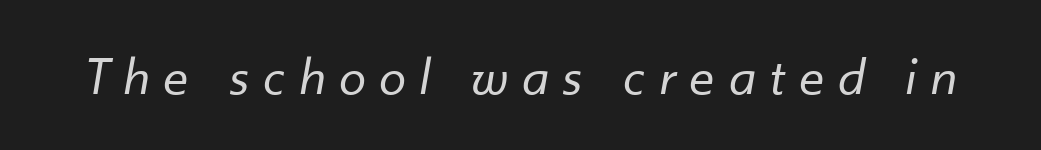
The image shows 54 px regular-weight type, italic (leaning right); set unusually wide letter spacing (+0.28 em), not underlined; low stroke contrast and a small x-height.
